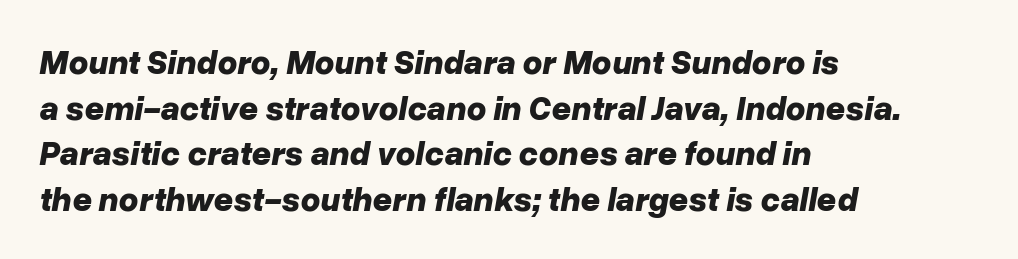
{"italic": "yes", "lean": "right", "slant_degrees": 10, "bold": "yes", "weight": "bold", "width": "normal", "stroke_contrast": "low", "x_height": "medium", "monospaced": "no", "underline": "no", "align": "left", "line_spacing": "normal", "line_spacing_ratio": 1.34, "letter_spacing": "normal", "letter_spacing_em": 0.0, "glyph_px": 34}
